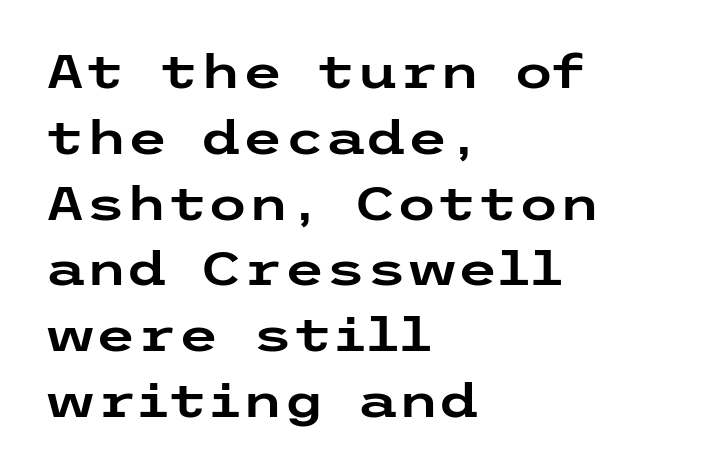
The strip under each line holds only bare page. The paragraph shown leans on its left margin. Quick note: not italic, upright. Check where the strokes stop: nothing finishes them off — pure sans. Spacing between characters is what you'd get straight out of the box.
